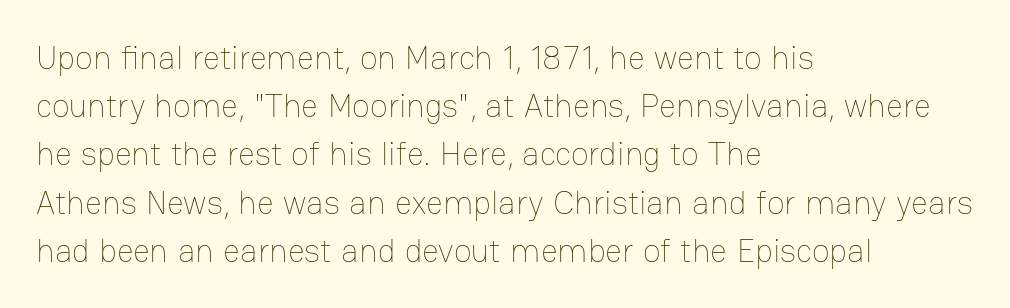
A typesetter would mark this as roman, not italic. Is this a fixed-width face? No — the glyphs have proportional, varying widths. Tracking value appears to be zero — textbook default spacing. The baseline area is clear.
